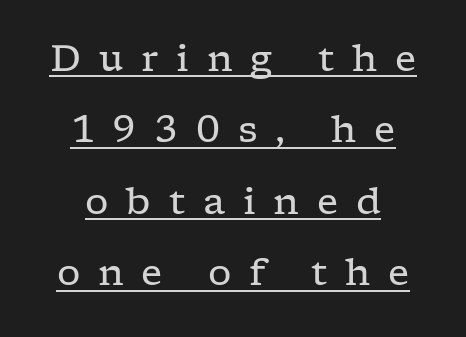
{"serif": "yes", "italic": "no", "bold": "no", "weight": "regular", "width": "wide", "stroke_contrast": "low", "x_height": "medium", "monospaced": "no", "underline": "yes", "line_spacing": "loose", "line_spacing_ratio": 1.93, "letter_spacing": "wide", "letter_spacing_em": 0.48, "glyph_px": 37}
